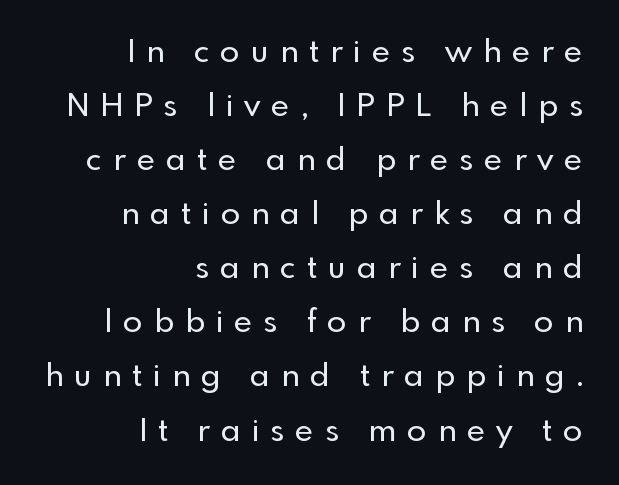
Q: Is the text italic (slanted)? A: No, it is upright.
Q: Is the typeface a serif or a sans-serif typeface? A: Sans-serif.
Q: Is the text underlined? A: No.
Q: How is the paragraph aligned? A: Right-aligned.
Q: Is the spacing between letters normal or unusually wide? A: Unusually wide.
Q: Is the spacing between lines tight, normal or loose? A: Normal.
Q: Width (condensed, normal, or wide)? A: Normal.
Q: x-height? A: Small.
Q: Monospaced? A: No.
